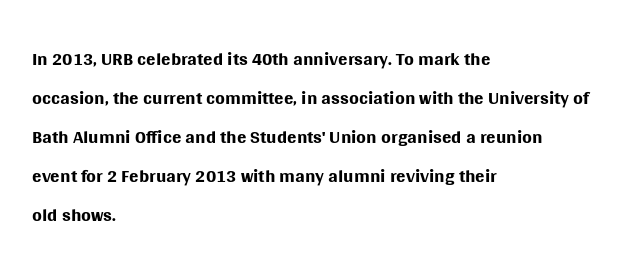
Summary of weight: not heavy and not bold. What's the leading like? Ordinary, nothing unusual. Posture: vertical. Check where the strokes stop: nothing finishes them off — pure sans.
